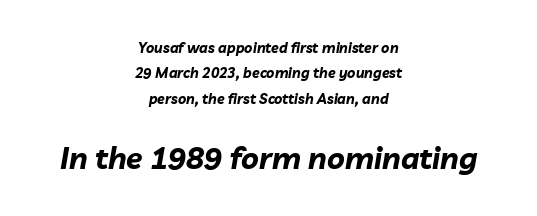
The zone under the glyphs is completely vacant. The composition opens small and finishes big. Notice how the stems are inclined rather than vertical — that's the hallmark of italics. Look at the stroke-to-counter ratio: heavy, a bold. Both edges are ragged and mirror each other, which tells us the setting is centered. Each letter keeps its own natural width here, so spacing adapts to shape.
